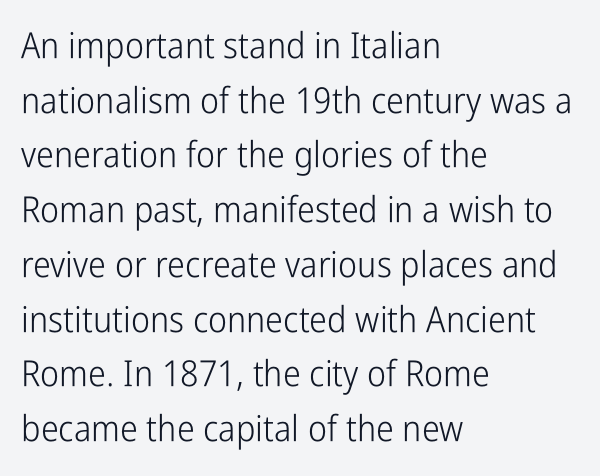
{"serif": "no", "italic": "no", "bold": "no", "weight": "light", "width": "condensed", "stroke_contrast": "low", "x_height": "medium", "monospaced": "no", "underline": "no", "align": "left", "line_spacing": "normal", "line_spacing_ratio": 1.52, "letter_spacing": "normal", "letter_spacing_em": 0.0, "glyph_px": 36}
